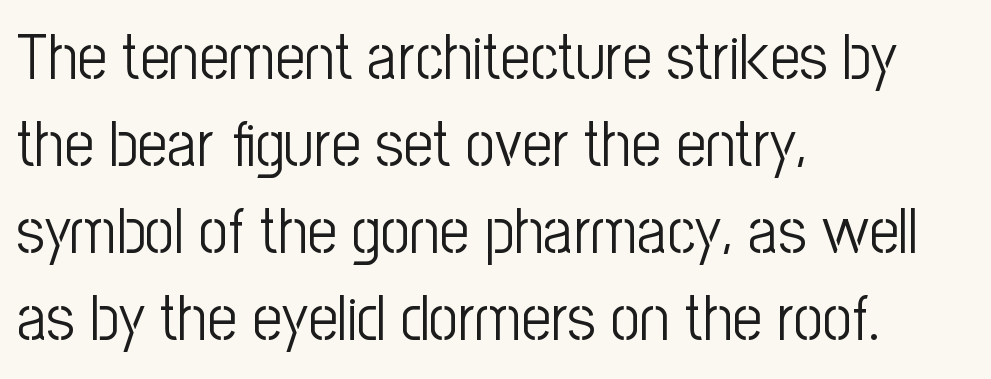
{"serif": "no", "italic": "no", "bold": "no", "weight": "light", "width": "condensed", "stroke_contrast": "low", "x_height": "medium", "monospaced": "no", "underline": "no", "align": "left", "line_spacing": "normal", "line_spacing_ratio": 1.34, "letter_spacing": "normal", "letter_spacing_em": 0.0, "glyph_px": 65}
